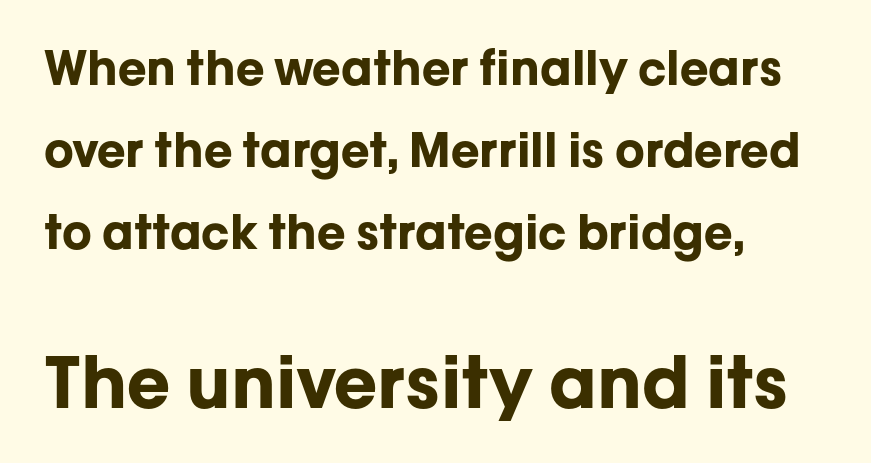
The image shows 71 px bold sans-serif type, upright; set left-aligned, line spacing 1.74x, normal letter spacing, not underlined; the second (bottom) block is 1.51x larger; low stroke contrast and a medium x-height.
